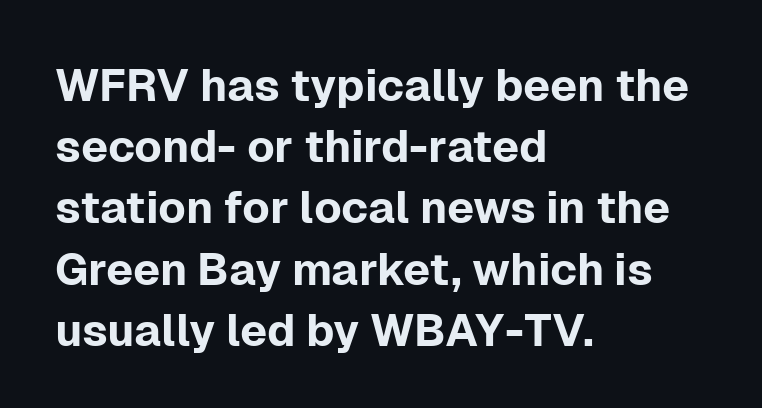
The image shows 45 px sans-serif type, upright; set left-aligned, normal line spacing (1.36x), normal letter spacing, not underlined; low stroke contrast and a medium x-height.
